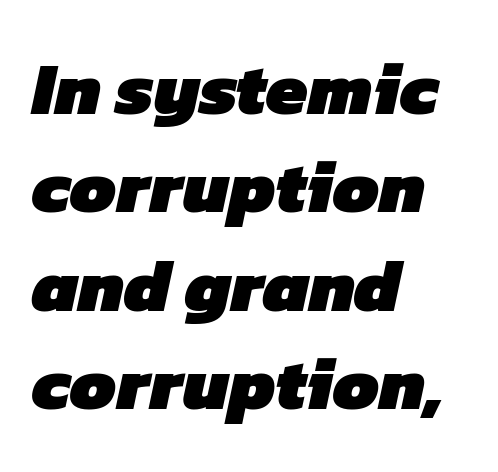
The image shows 74 px heavy sans-serif type; set left-aligned, normal line spacing (1.33x), normal letter spacing, not underlined; low stroke contrast and a medium x-height.
